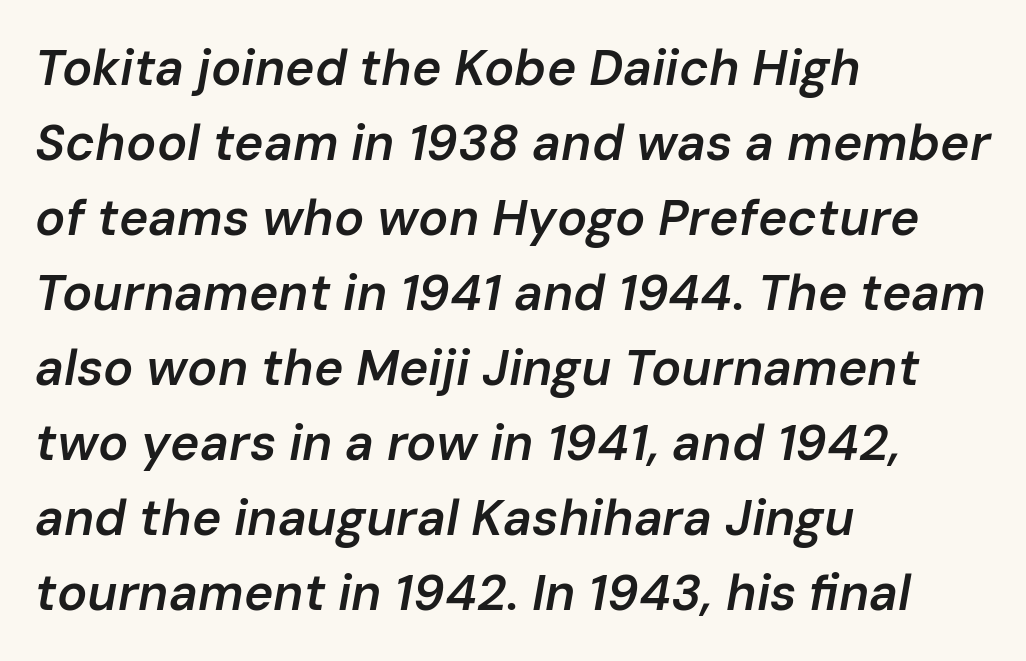
These lines are set flush left with a ragged right edge. Interline gaps are of average width in this sample. The gap between lines stays unmarked. Inter-character spacing is left at the font's built-in metrics.
